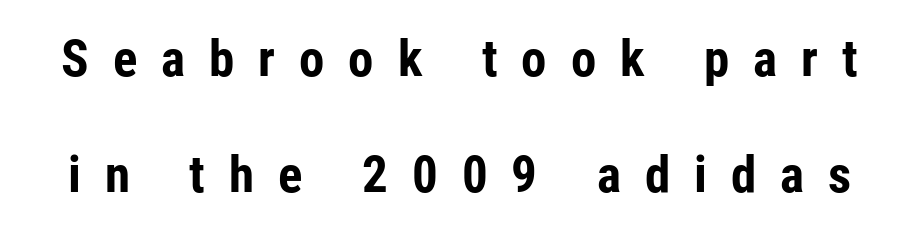
The image shows 51 px bold, condensed sans-serif type, upright; set loose line spacing (2.28x), unusually wide letter spacing (+0.47 em), not underlined; low stroke contrast and a medium x-height.
